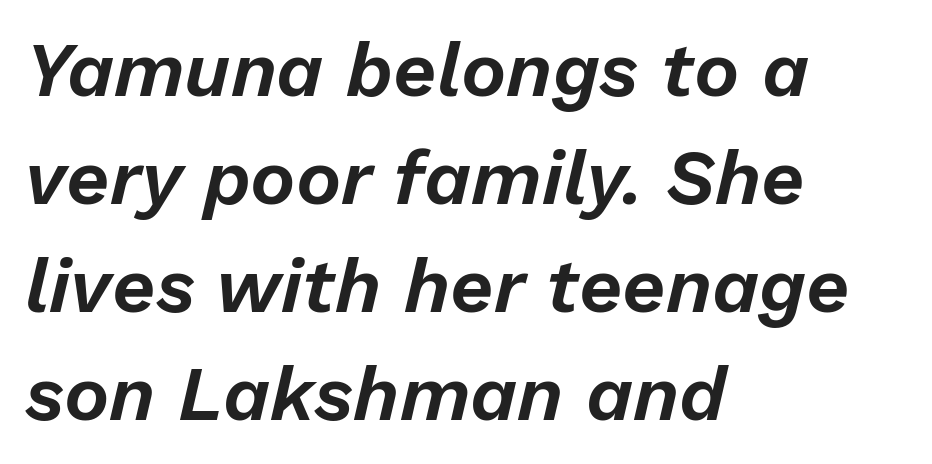
Q: Is the text italic (slanted)? A: Yes, it leans right by about 13 degrees.
Q: Is the text underlined? A: No.
Q: How is the paragraph aligned? A: Left-aligned.
Q: Is the spacing between letters normal or unusually wide? A: Normal.
Q: Is the spacing between lines tight, normal or loose? A: Normal.
Q: Width (condensed, normal, or wide)? A: Normal.
Q: Stroke contrast? A: Low.
Q: x-height? A: Medium.
Q: Monospaced? A: No.
